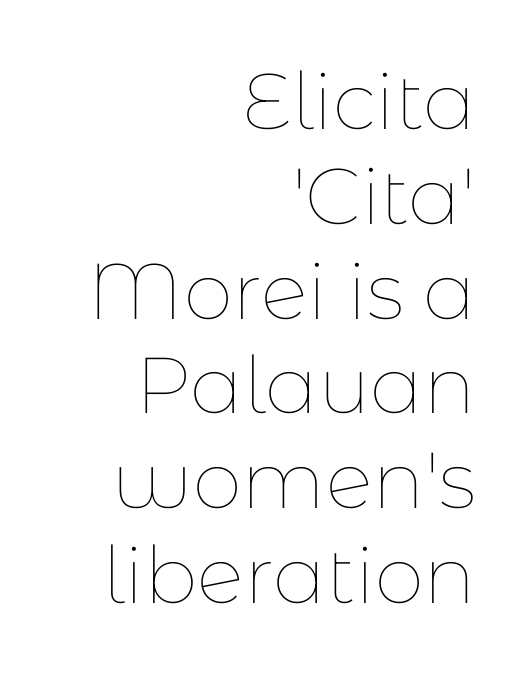
Q: Is the text bold? A: No.
Q: Is the text italic (slanted)? A: No, it is upright.
Q: Is the text underlined? A: No.
Q: How is the paragraph aligned? A: Right-aligned.
Q: Is the spacing between letters normal or unusually wide? A: Normal.
Q: Width (condensed, normal, or wide)? A: Normal.
Q: Stroke contrast? A: Low.
Q: x-height? A: Medium.
Q: Monospaced? A: No.
